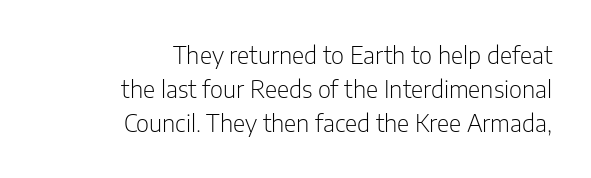
Nobody touched the tracking dial on this one. Beneath every word, the page is bare. The axis of the letterforms is exactly vertical. Students, observe: this is what conventionally led text looks like.
